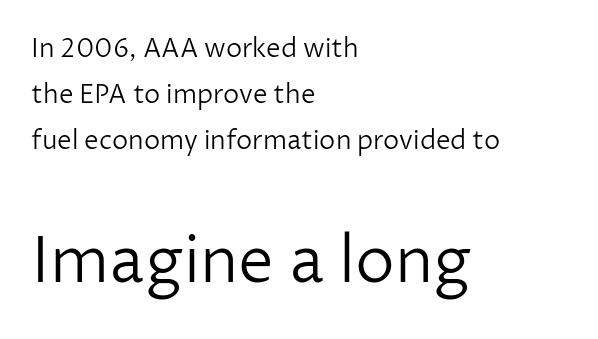
The image shows 64 px light sans-serif type, upright; set left-aligned, line spacing 1.76x, normal letter spacing, not underlined; the second (bottom) block is 2.46x larger; low stroke contrast and a medium x-height.
